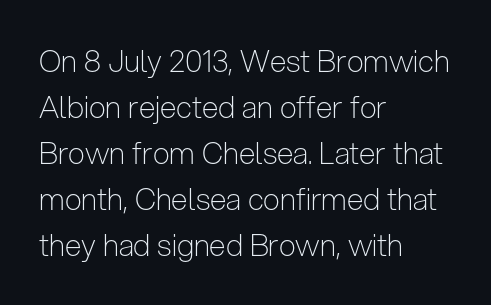
Q: Is the text bold? A: No.
Q: Is the text italic (slanted)? A: No, it is upright.
Q: Is the typeface a serif or a sans-serif typeface? A: Sans-serif.
Q: Is the text underlined? A: No.
Q: How is the paragraph aligned? A: Left-aligned.
Q: Is the spacing between letters normal or unusually wide? A: Normal.
Q: Is the spacing between lines tight, normal or loose? A: Normal.
Q: Width (condensed, normal, or wide)? A: Condensed.
Q: Stroke contrast? A: Low.
Q: x-height? A: Medium.
Q: Monospaced? A: No.
